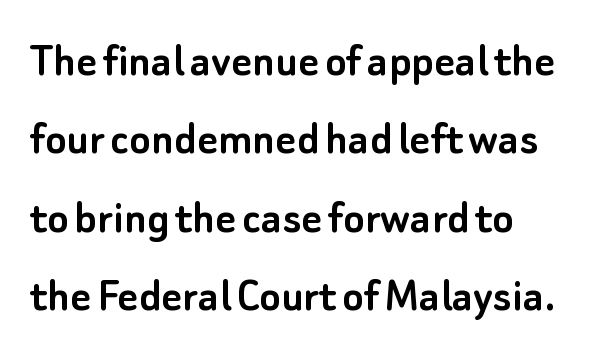
This sample is left-justified, so line endings fall wherever the words run out. Nothing unusual about the tracking: characters are spaced as the font intends. To sum up the face: it is a sans, with no serifs. Vertically, the passage feels balanced, rows spaced as you'd expect. If you drew a line through each stem, it would be perfectly vertical. Honestly, there is no underline to notice here at all.
